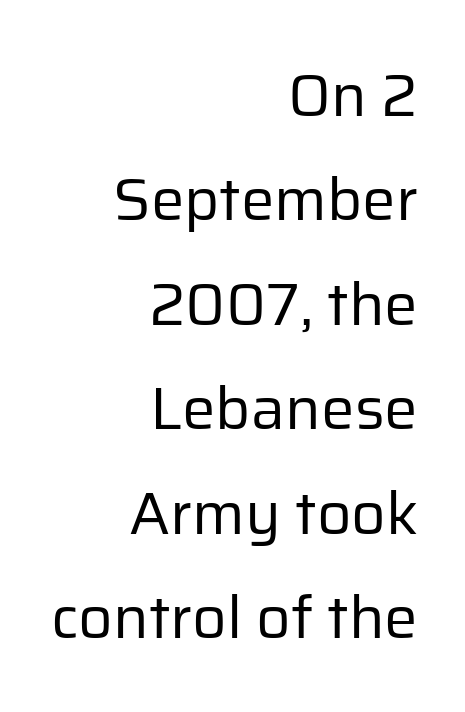
All the whitespace from short lines collects on the left. Proportional: the letters do not fall into vertical columns. The rendering shows plain stroke endings on the letterforms — a sans-serif design. Do the letters lean? They stand straight. Nobody touched the tracking dial on this one. Clear beneath every line of the passage.
